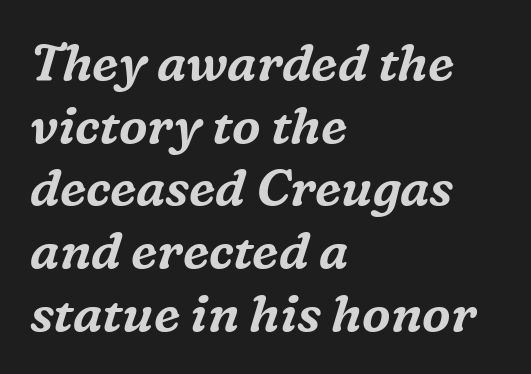
If you drew a ruler down the left edge, every line would touch it. The rendering shows small feet on the letterforms — a serif design. This is oblique type, the kind used for emphasis or titles. The tracking reads as untouched default to a designer's eye. Words float on clear page, feet unadorned. The rendering uses natural spacing where letterforms have individual widths.
